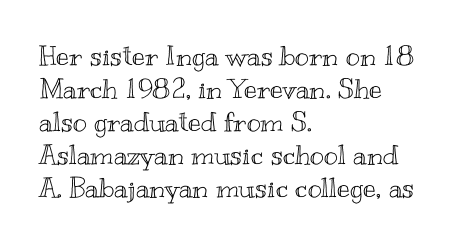
Q: Is the text italic (slanted)? A: No, it is upright.
Q: Is the text underlined? A: No.
Q: How is the paragraph aligned? A: Left-aligned.
Q: Is the spacing between letters normal or unusually wide? A: Normal.
